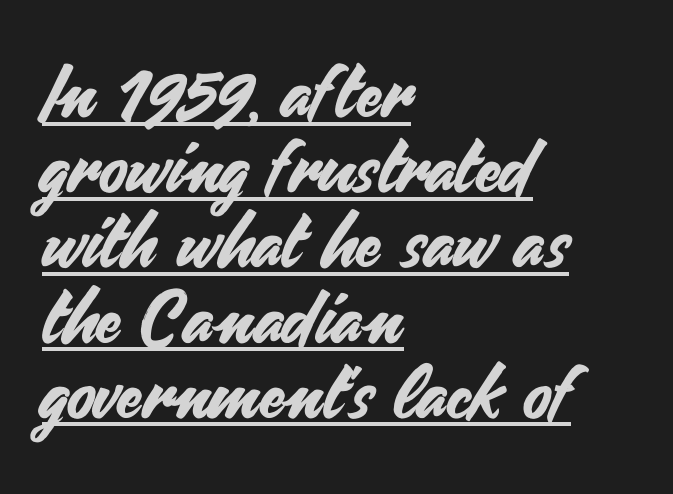
The passage shown is underscored from start to finish. The font family rendered here belongs to the sans-serif group. Spacing between characters is what you'd get straight out of the box.
